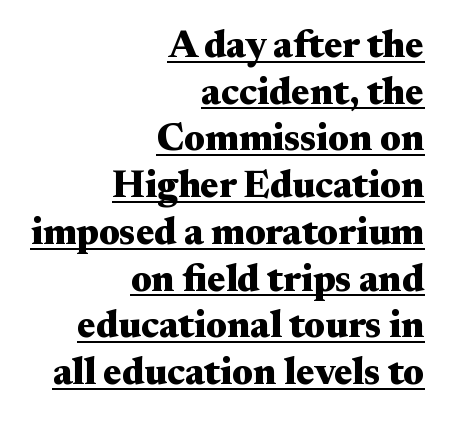
Q: Is the text bold? A: Yes.
Q: Is the text italic (slanted)? A: No, it is upright.
Q: Is the typeface a serif or a sans-serif typeface? A: Serif.
Q: Is the text underlined? A: Yes.
Q: How is the paragraph aligned? A: Right-aligned.
Q: Is the spacing between letters normal or unusually wide? A: Normal.
Q: Width (condensed, normal, or wide)? A: Wide.
Q: Stroke contrast? A: Medium.
Q: x-height? A: Small.
Q: Monospaced? A: No.
